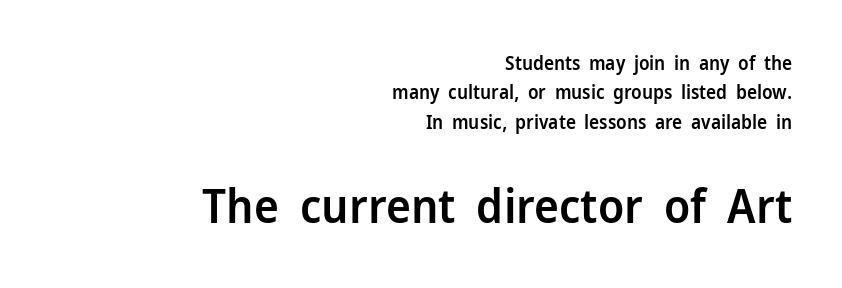
This layout puts the modest block above and the oversized block below. The passage shown has conventional tracking throughout. The face used here is proportionally spaced, like ordinary book or web type. Heft: intermediate — a semibold.
